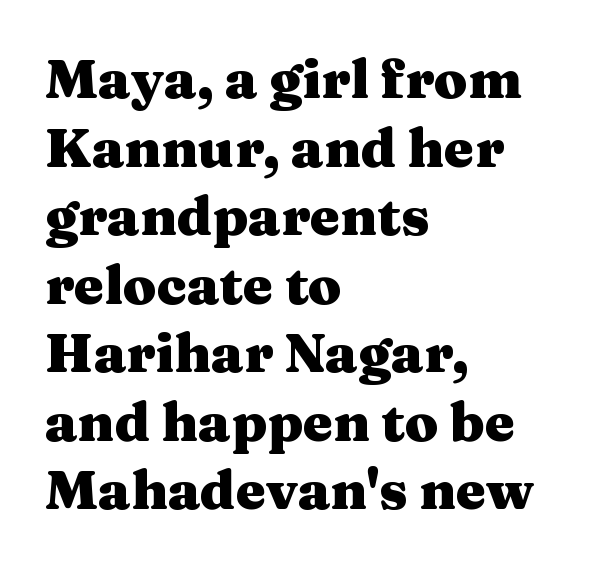
The image shows 54 px heavy, wide serif type, upright; set left-aligned, normal line spacing (1.27x), normal letter spacing, not underlined; medium stroke contrast and a medium x-height.
